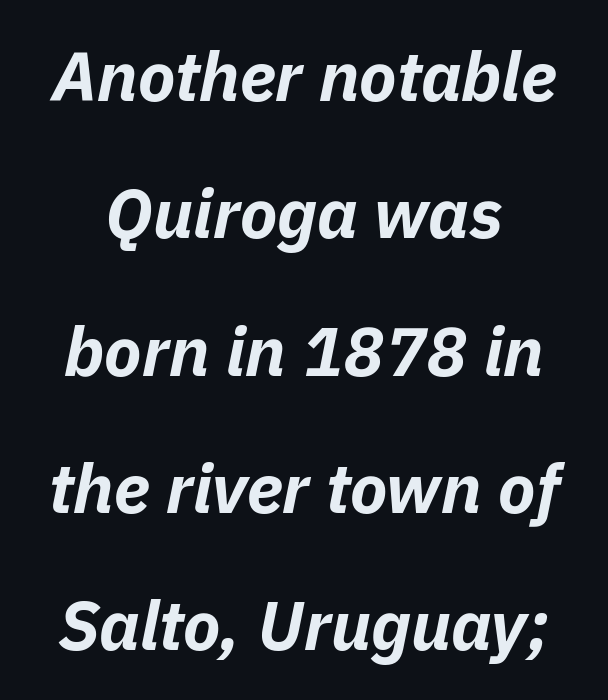
Q: Is the text bold? A: Yes.
Q: Is the text italic (slanted)? A: Yes, it leans right by about 11 degrees.
Q: Is the text underlined? A: No.
Q: Is the spacing between letters normal or unusually wide? A: Normal.
Q: Is the spacing between lines tight, normal or loose? A: Loose.
Q: Width (condensed, normal, or wide)? A: Normal.
Q: Stroke contrast? A: Low.
Q: x-height? A: Medium.
Q: Monospaced? A: No.
